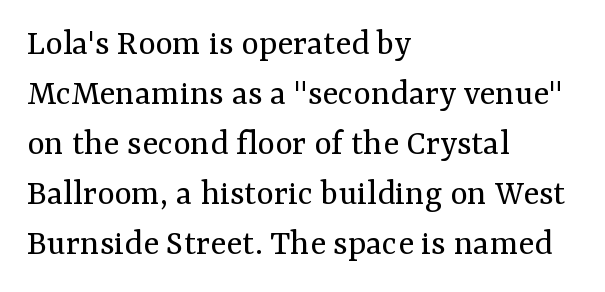
Q: Is the text bold? A: No.
Q: Is the text italic (slanted)? A: No, it is upright.
Q: Is the typeface a serif or a sans-serif typeface? A: Serif.
Q: Is the text underlined? A: No.
Q: How is the paragraph aligned? A: Left-aligned.
Q: Is the spacing between letters normal or unusually wide? A: Normal.
Q: Is the spacing between lines tight, normal or loose? A: Normal.
Q: Width (condensed, normal, or wide)? A: Normal.
Q: Stroke contrast? A: Medium.
Q: x-height? A: Medium.
Q: Monospaced? A: No.
